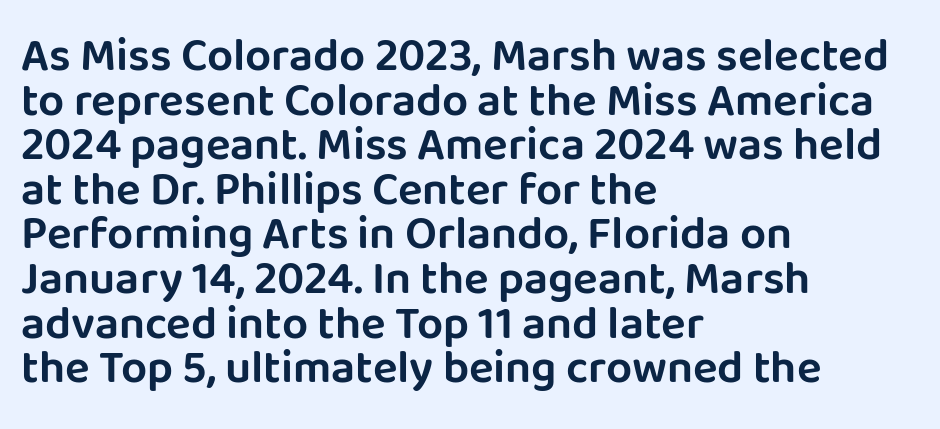
Has an underline been added? It has not. The paragraph has a hard left edge and a soft right edge. Students, note that the glyphs here touch the page at normal intervals. Character widths vary here, with narrow letters taking less room than wide ones.
